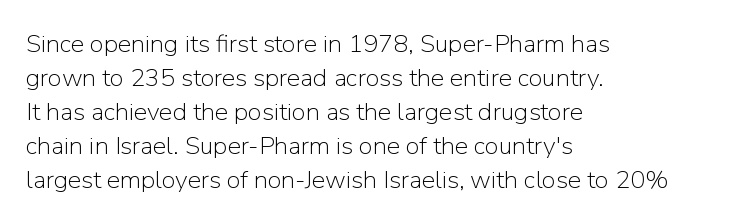
The image shows 25 px text type, upright; set left-aligned, normal line spacing (1.36x), normal letter spacing, not underlined.
